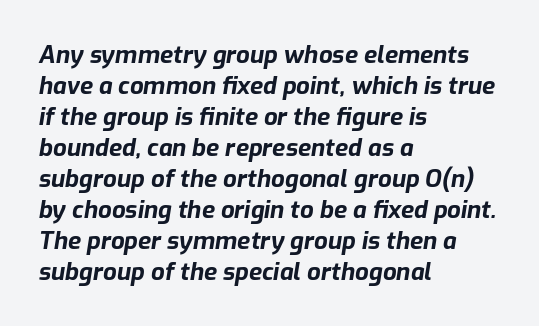
The space directly below the letters is spotless. The sample has been set heavy, in full bold. Italic? Definitely — the glyphs are oblique. Tracking here is standard; glyphs follow each other at the usual distance. Regarding leading, the lines here are spaced in the standard way. Leftover space on each line is placed entirely after the last word.
